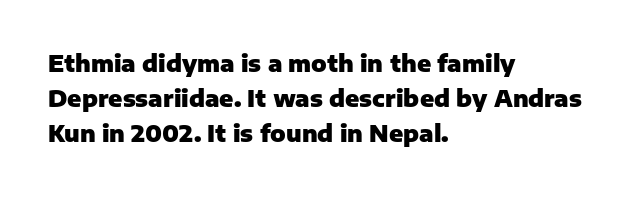
{"italic": "no", "bold": "yes", "underline": "no", "align": "left", "line_spacing": "normal", "line_spacing_ratio": 1.53, "letter_spacing": "normal", "letter_spacing_em": 0.0, "glyph_px": 23}
